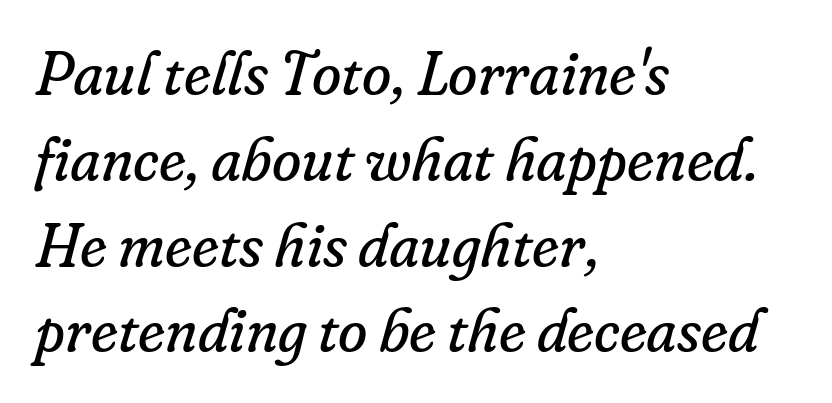
Q: Is the text bold? A: No.
Q: Is the text italic (slanted)? A: Yes, it leans right by about 16 degrees.
Q: Is the typeface a serif or a sans-serif typeface? A: Serif.
Q: Is the text underlined? A: No.
Q: How is the paragraph aligned? A: Left-aligned.
Q: Is the spacing between letters normal or unusually wide? A: Normal.
Q: Is the spacing between lines tight, normal or loose? A: Normal.
Q: Width (condensed, normal, or wide)? A: Normal.
Q: Stroke contrast? A: Low.
Q: x-height? A: Small.
Q: Monospaced? A: No.
